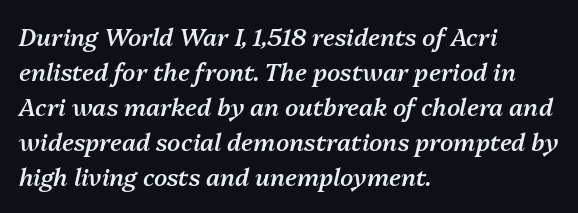
{"italic": "yes", "lean": "right", "slant_degrees": 13, "bold": "semi", "underline": "no", "align": "left", "line_spacing": "normal", "line_spacing_ratio": 1.46, "letter_spacing": "normal", "letter_spacing_em": 0.0, "glyph_px": 24}
